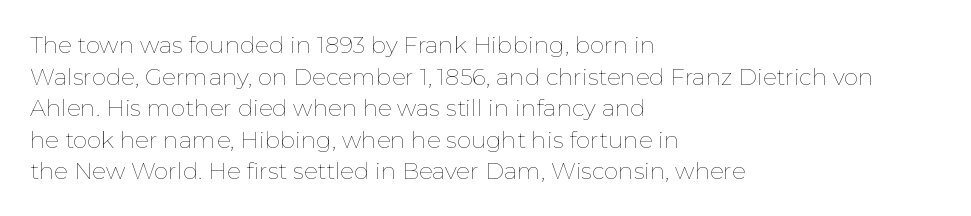
The strokes are not fattened; the text isn't bold. Beneath every word, the page is bare. Every row of glyphs begins at an identical x-position on the left. In terms of posture, this sample is upright.
